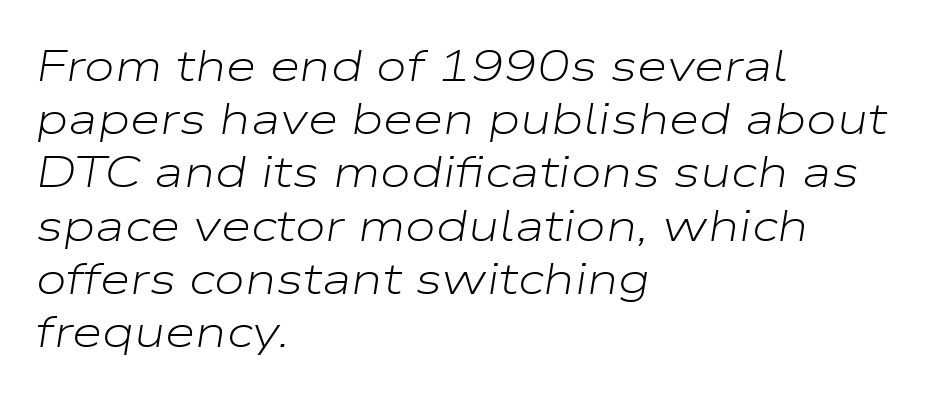
Q: Is the text bold? A: No.
Q: Is the text italic (slanted)? A: Yes, it leans right by about 9 degrees.
Q: Is the text underlined? A: No.
Q: How is the paragraph aligned? A: Left-aligned.
Q: Is the spacing between letters normal or unusually wide? A: Normal.
Q: Width (condensed, normal, or wide)? A: Wide.
Q: Stroke contrast? A: Low.
Q: x-height? A: Medium.
Q: Monospaced? A: No.
